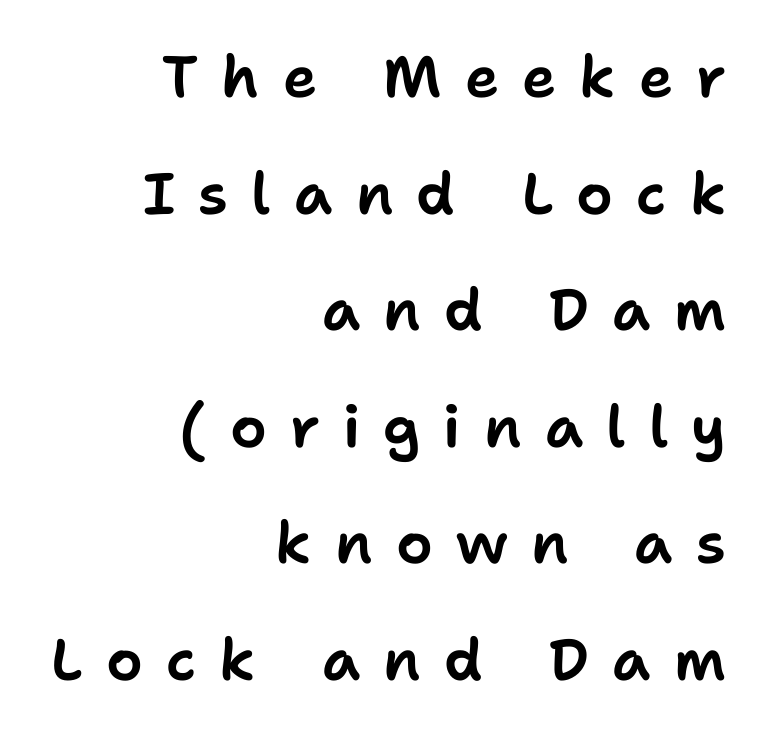
{"serif": "no", "italic": "no", "width": "normal", "stroke_contrast": "low", "x_height": "medium", "monospaced": "no", "underline": "no", "align": "right", "line_spacing": "loose", "line_spacing_ratio": 2.01, "letter_spacing": "wide", "letter_spacing_em": 0.4, "glyph_px": 58}
